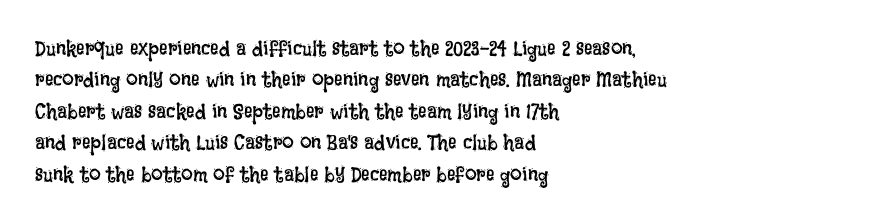
Each row of text sits above clean, open space. Italic? Not at all — the glyphs are vertical. Typeset ragged right — the left edge is the straight one. Each word holds together tightly as a unit, with standard inter-letter gaps. Interline gaps are of average width in this sample.
